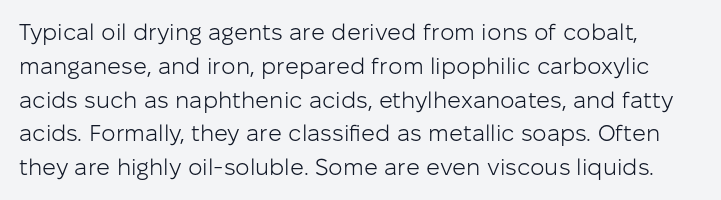
The letters stand upright; this is a roman face. On a weight scale, this lands at 450 or below. Any mark beneath the type? The region is blank. The letterforms sit shoulder to shoulder at normal distance. The rendering uses a moderate line-height, typical for paragraphs.
